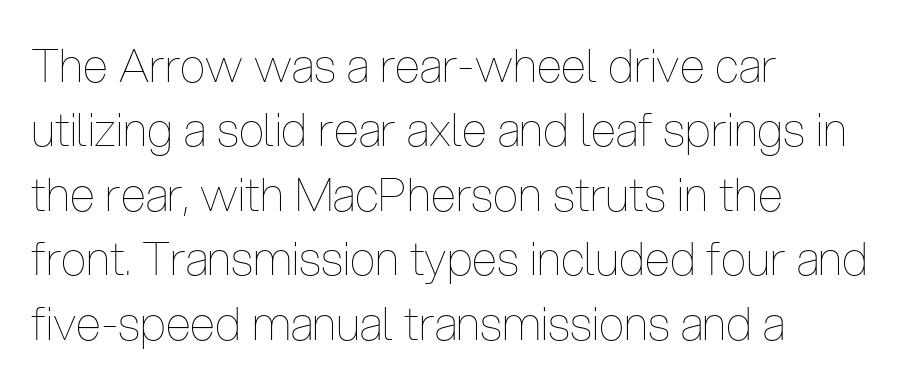
{"italic": "no", "bold": "no", "weight": "thin", "width": "condensed", "stroke_contrast": "low", "x_height": "medium", "monospaced": "no", "underline": "no", "align": "left", "line_spacing": "normal", "line_spacing_ratio": 1.4, "letter_spacing": "normal", "letter_spacing_em": 0.0, "glyph_px": 46}
